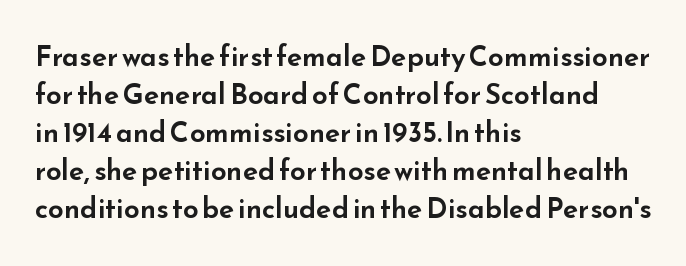
Do the characters align in a grid? No, the font is proportional. The zone under the glyphs is completely vacant. Is there much room between lines? A standard amount, neither cramped nor airy. The glyphs in this specimen are sans serif. Is there any slant? The stems are plumb.
